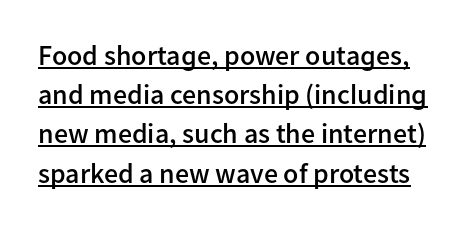
Q: Is the text bold? A: Semi-bold.
Q: Is the text italic (slanted)? A: No, it is upright.
Q: Is the typeface a serif or a sans-serif typeface? A: Sans-serif.
Q: Is the text underlined? A: Yes.
Q: Is the spacing between letters normal or unusually wide? A: Normal.
Q: Is the spacing between lines tight, normal or loose? A: Normal.
Q: Width (condensed, normal, or wide)? A: Normal.
Q: Stroke contrast? A: Low.
Q: x-height? A: Medium.
Q: Monospaced? A: No.
